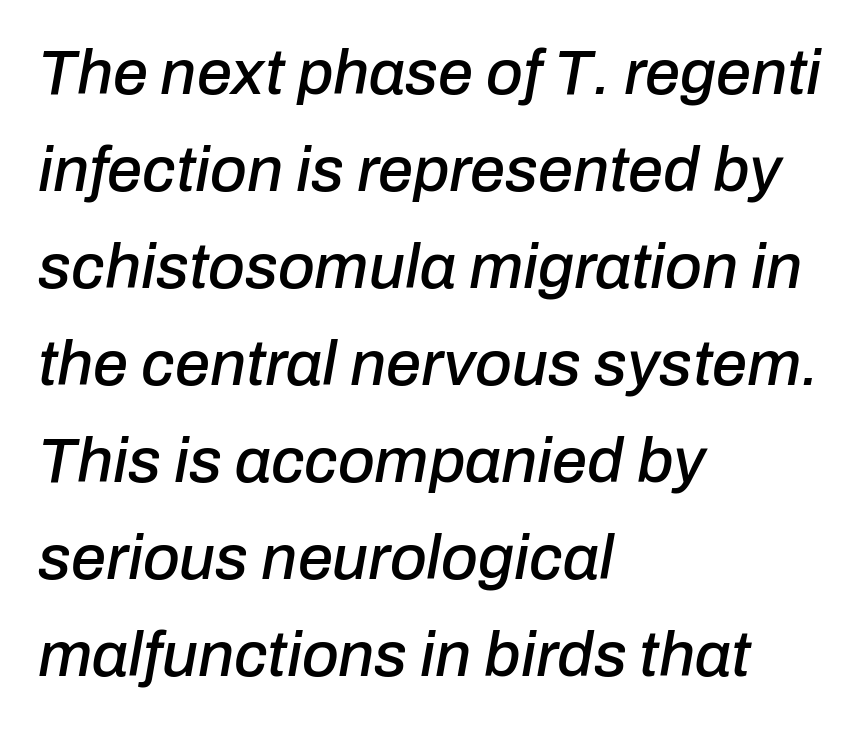
The image shows 63 px text type, italic (leaning right); set left-aligned, normal line spacing (1.54x), normal letter spacing, not underlined; low stroke contrast and a medium x-height.
